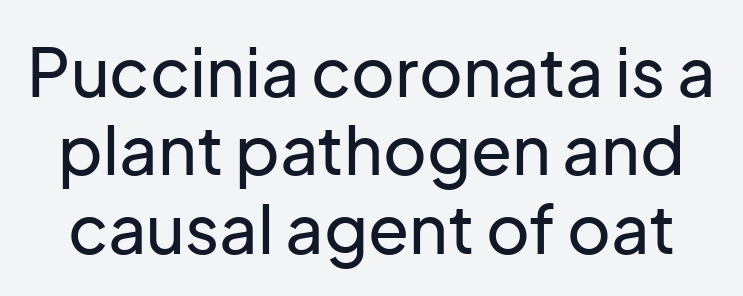
In terms of letterspacing, this is plain default setting. These lines are composed in type without serifs. Proportional: the letters do not fall into vertical columns. The glyphs are unaccompanied by any horizontal stroke below them.
